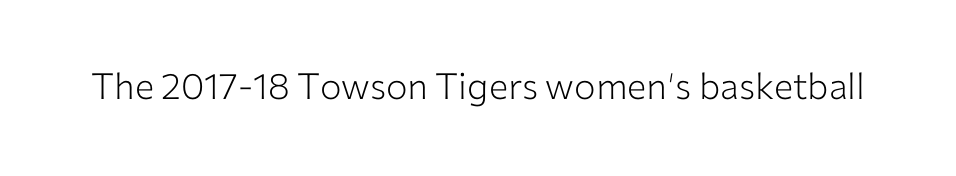
Q: Is the text bold? A: No.
Q: Is the text italic (slanted)? A: No, it is upright.
Q: Is the typeface a serif or a sans-serif typeface? A: Sans-serif.
Q: Is the text underlined? A: No.
Q: Is the spacing between letters normal or unusually wide? A: Normal.
Q: Width (condensed, normal, or wide)? A: Normal.
Q: Stroke contrast? A: Low.
Q: x-height? A: Medium.
Q: Monospaced? A: No.
